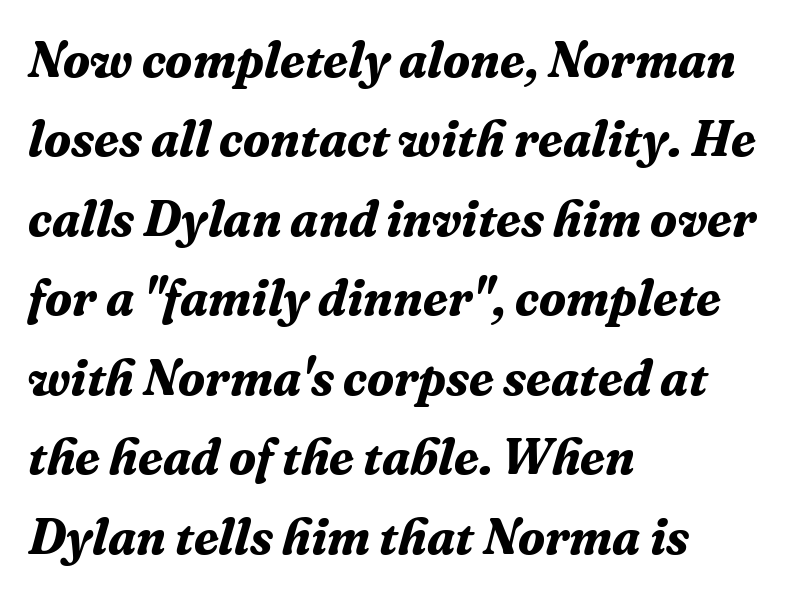
The image shows 50 px bold serif type, italic (leaning right); set left-aligned, normal line spacing (1.59x), normal letter spacing, not underlined; medium stroke contrast and a medium x-height.
